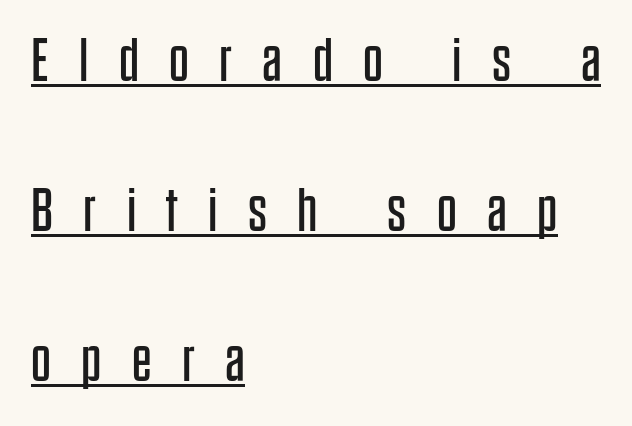
Q: Is the text bold? A: No.
Q: Is the text italic (slanted)? A: No, it is upright.
Q: Is the typeface a serif or a sans-serif typeface? A: Sans-serif.
Q: Is the text underlined? A: Yes.
Q: How is the paragraph aligned? A: Left-aligned.
Q: Is the spacing between letters normal or unusually wide? A: Unusually wide.
Q: Is the spacing between lines tight, normal or loose? A: Loose.
Q: Width (condensed, normal, or wide)? A: Condensed.
Q: Stroke contrast? A: Low.
Q: x-height? A: Large.
Q: Monospaced? A: No.
